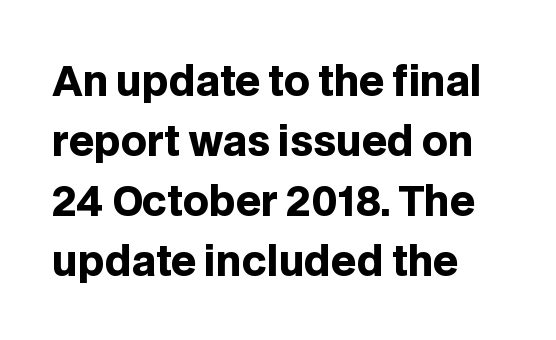
{"serif": "no", "italic": "no", "bold": "yes", "weight": "heavy", "width": "normal", "stroke_contrast": "low", "x_height": "large", "monospaced": "no", "underline": "no", "align": "left", "line_spacing": "normal", "line_spacing_ratio": 1.5, "letter_spacing": "normal", "letter_spacing_em": 0.0, "glyph_px": 40}
